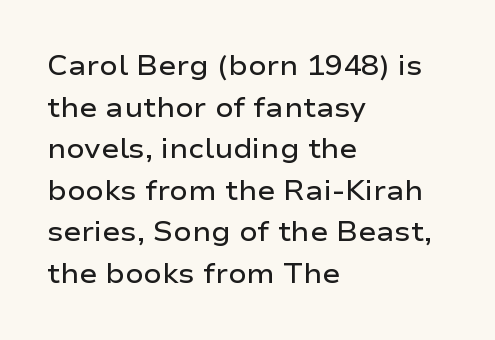
{"italic": "no", "bold": "semi", "underline": "no", "align": "left", "line_spacing": "normal", "line_spacing_ratio": 1.54, "letter_spacing": "normal", "letter_spacing_em": 0.0, "glyph_px": 27}
